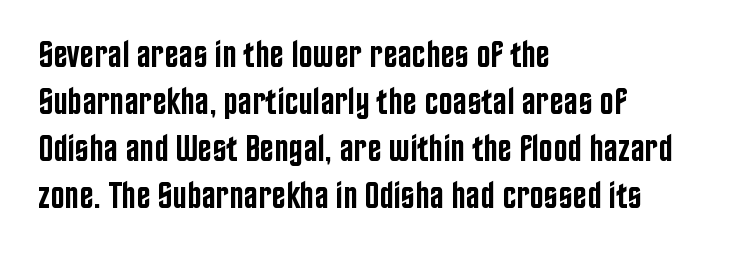
{"serif": "no", "italic": "no", "bold": "semi", "weight": "semibold", "width": "condensed", "stroke_contrast": "low", "x_height": "large", "monospaced": "no", "underline": "no", "align": "left", "line_spacing_ratio": 1.24, "letter_spacing": "normal", "letter_spacing_em": 0.0, "glyph_px": 38}
